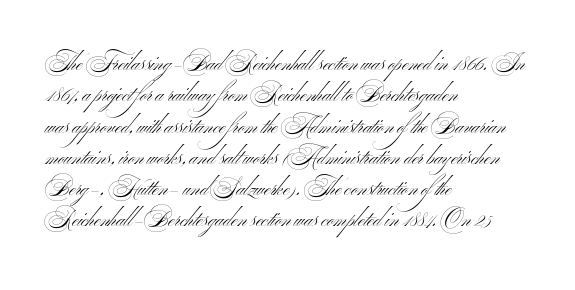
Honestly, the row spacing looks completely unremarkable. These lines keep a tight, regular rhythm from letter to letter. These lines stack with their left ends in a neat column.
